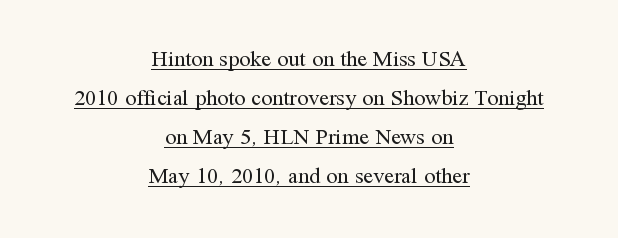
Q: Is the text bold? A: No.
Q: Is the text italic (slanted)? A: No, it is upright.
Q: Is the text underlined? A: Yes.
Q: How is the paragraph aligned? A: Centered.
Q: Is the spacing between letters normal or unusually wide? A: Normal.
